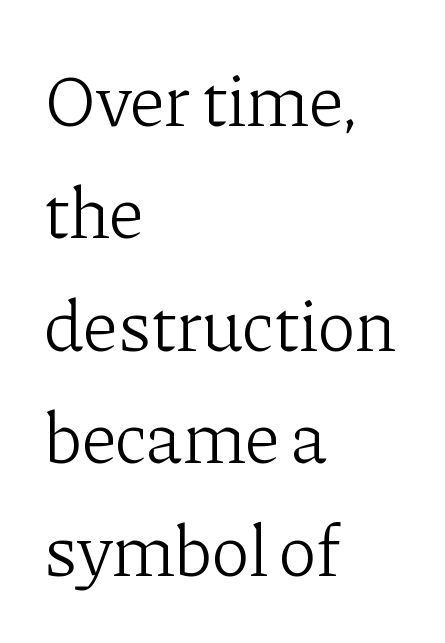
Horizontally, the lines are justified to the leading edge only. Note the varied advance widths — an 'i' is clearly narrower than an 'm'. Summary of weight: not heavy and not bold. Just letters on the line, the space beneath them empty. A typesetter would call this zero additional tracking. Successive baselines arrive at the customary interval.
